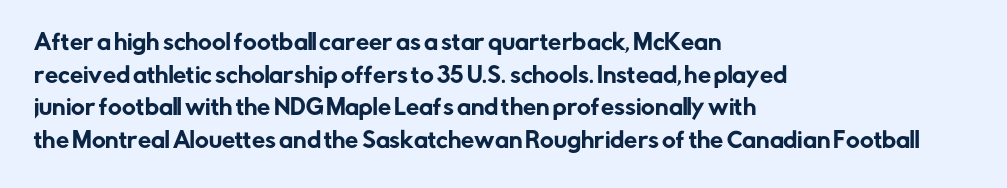
Q: Is the text italic (slanted)? A: No, it is upright.
Q: Is the text underlined? A: No.
Q: How is the paragraph aligned? A: Left-aligned.
Q: Is the spacing between letters normal or unusually wide? A: Normal.
Q: Is the spacing between lines tight, normal or loose? A: Normal.
